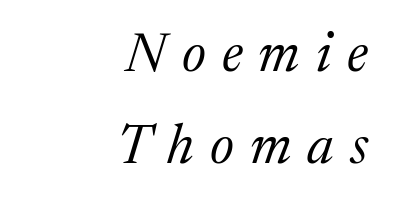
{"serif": "yes", "italic": "yes", "lean": "right", "slant_degrees": 17, "bold": "no", "weight": "regular", "width": "normal", "stroke_contrast": "medium", "x_height": "medium", "monospaced": "no", "underline": "no", "align": "right", "line_spacing": "normal", "line_spacing_ratio": 1.67, "letter_spacing": "wide", "letter_spacing_em": 0.29, "glyph_px": 55}
